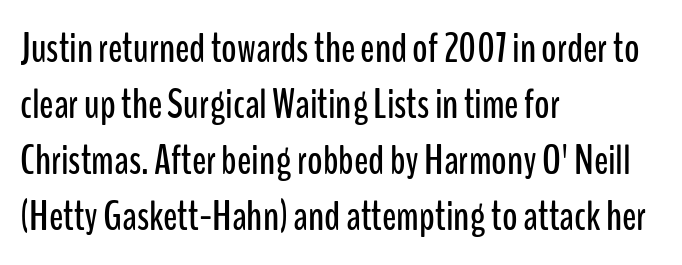
The image shows 42 px condensed sans-serif type, upright; set left-aligned, normal line spacing (1.33x), normal letter spacing, not underlined; low stroke contrast and a medium x-height.
